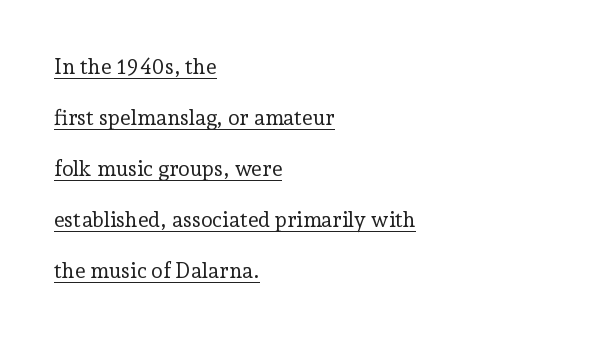
{"italic": "no", "bold": "no", "underline": "yes", "align": "left", "line_spacing": "loose", "line_spacing_ratio": 2.43, "letter_spacing": "normal", "letter_spacing_em": 0.0, "glyph_px": 21}
